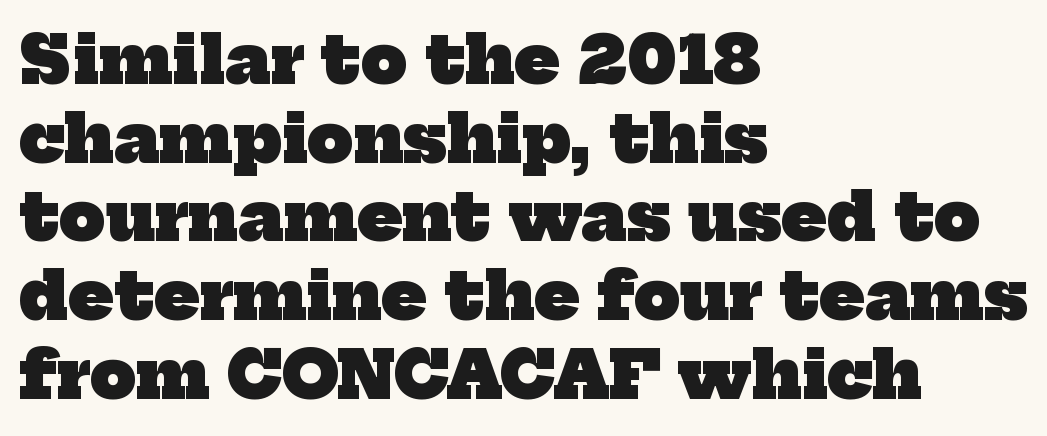
Q: Is the text bold? A: Yes.
Q: Is the typeface a serif or a sans-serif typeface? A: Serif.
Q: Is the text underlined? A: No.
Q: How is the paragraph aligned? A: Left-aligned.
Q: Is the spacing between letters normal or unusually wide? A: Normal.
Q: Width (condensed, normal, or wide)? A: Normal.
Q: Stroke contrast? A: Low.
Q: x-height? A: Medium.
Q: Monospaced? A: No.
